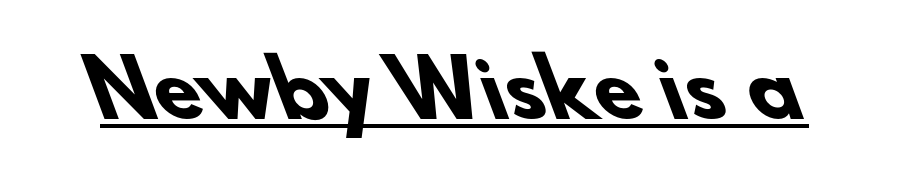
Q: Is the text bold? A: Yes.
Q: Is the typeface a serif or a sans-serif typeface? A: Sans-serif.
Q: Is the text underlined? A: Yes.
Q: Is the spacing between letters normal or unusually wide? A: Normal.
Q: Width (condensed, normal, or wide)? A: Normal.
Q: Stroke contrast? A: Low.
Q: x-height? A: Small.
Q: Monospaced? A: No.
